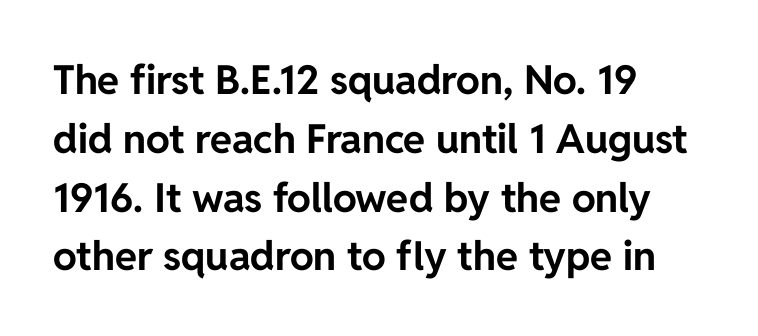
{"serif": "no", "italic": "no", "bold": "yes", "weight": "bold", "width": "normal", "stroke_contrast": "low", "x_height": "medium", "monospaced": "no", "underline": "no", "align": "left", "line_spacing": "normal", "line_spacing_ratio": 1.47, "letter_spacing": "normal", "letter_spacing_em": 0.0, "glyph_px": 40}
